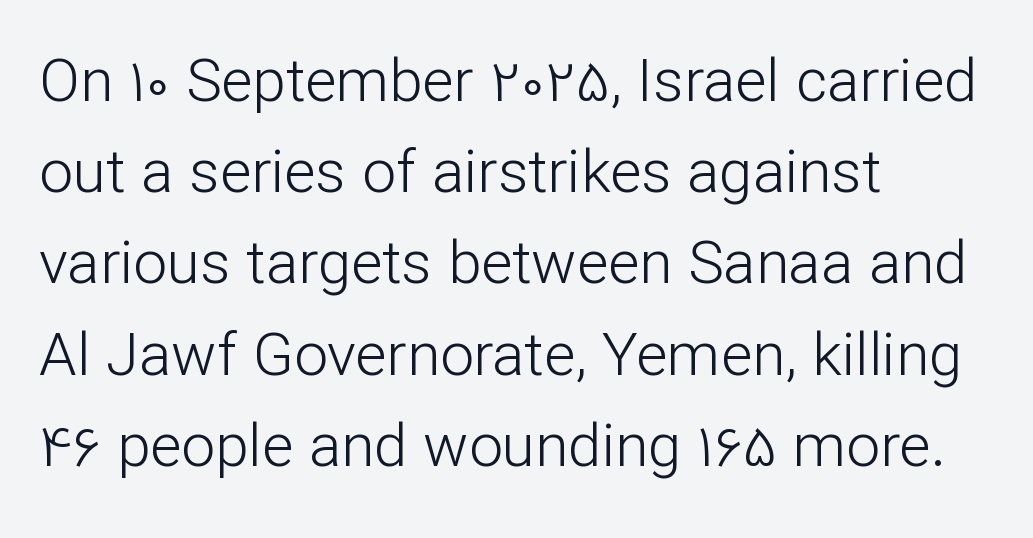
{"serif": "no", "italic": "no", "bold": "no", "weight": "light", "width": "normal", "stroke_contrast": "low", "x_height": "medium", "monospaced": "no", "underline": "no", "align": "left", "line_spacing": "normal", "line_spacing_ratio": 1.52, "letter_spacing": "normal", "letter_spacing_em": 0.0, "glyph_px": 60}
